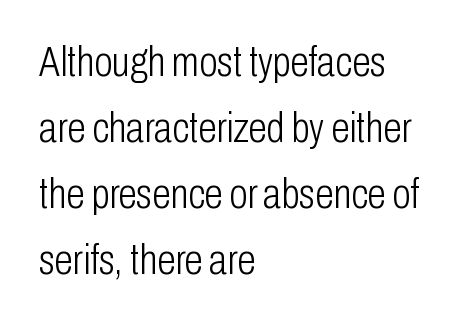
{"serif": "no", "italic": "no", "bold": "no", "weight": "light", "width": "condensed", "stroke_contrast": "low", "x_height": "medium", "monospaced": "no", "underline": "no", "align": "left", "line_spacing": "normal", "line_spacing_ratio": 1.57, "letter_spacing": "normal", "letter_spacing_em": 0.0, "glyph_px": 42}
